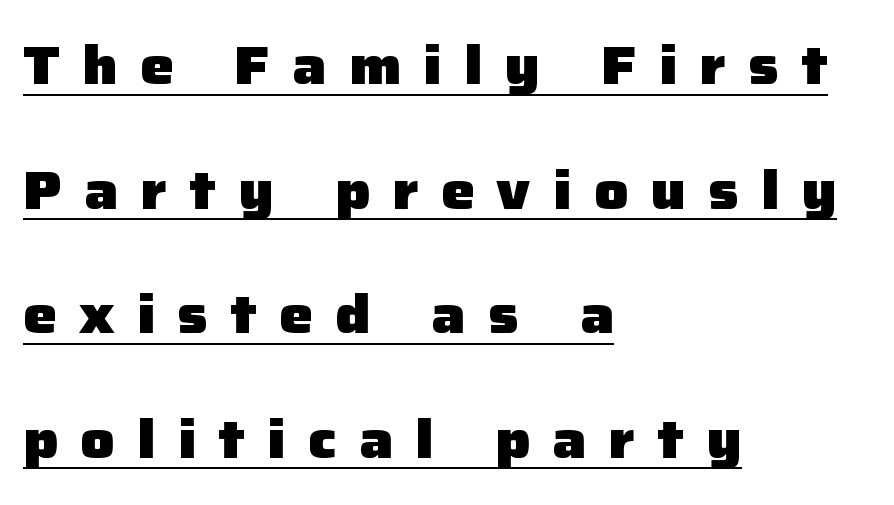
The characters display no serif detailing; their extremities are plain. These lines are set flush left with a ragged right edge. Students, note that the glyphs here are deliberately spaced far apart. Does the weight exceed regular? Yes, all the way to bold. These lines were composed using upright roman letters. Decoration check: the copy is underlined.
